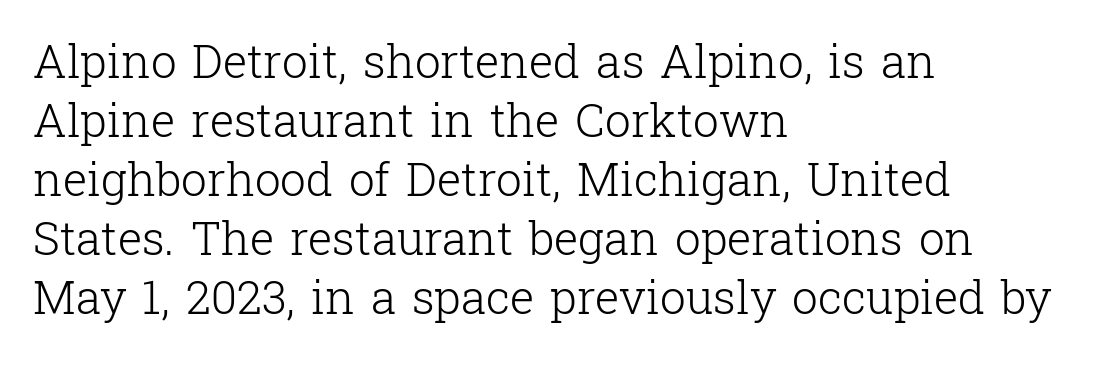
Q: Is the text bold? A: No.
Q: Is the text italic (slanted)? A: No, it is upright.
Q: Is the typeface a serif or a sans-serif typeface? A: Serif.
Q: Is the text underlined? A: No.
Q: How is the paragraph aligned? A: Left-aligned.
Q: Is the spacing between letters normal or unusually wide? A: Normal.
Q: Is the spacing between lines tight, normal or loose? A: Normal.
Q: Width (condensed, normal, or wide)? A: Normal.
Q: Stroke contrast? A: Low.
Q: x-height? A: Medium.
Q: Monospaced? A: No.
